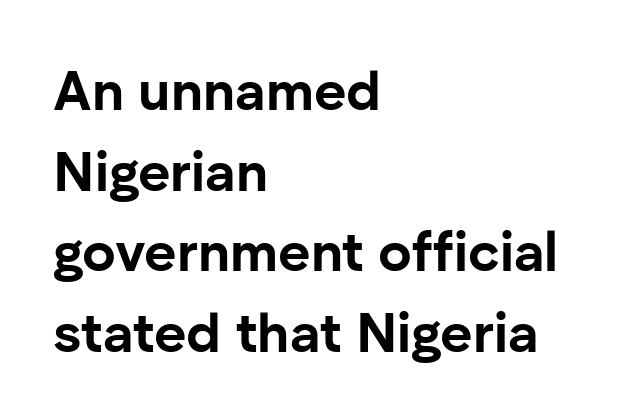
Q: Is the text bold? A: Yes.
Q: Is the text italic (slanted)? A: No, it is upright.
Q: Is the typeface a serif or a sans-serif typeface? A: Sans-serif.
Q: Is the text underlined? A: No.
Q: How is the paragraph aligned? A: Left-aligned.
Q: Is the spacing between letters normal or unusually wide? A: Normal.
Q: Is the spacing between lines tight, normal or loose? A: Normal.
Q: Width (condensed, normal, or wide)? A: Normal.
Q: Stroke contrast? A: Low.
Q: x-height? A: Medium.
Q: Monospaced? A: No.
